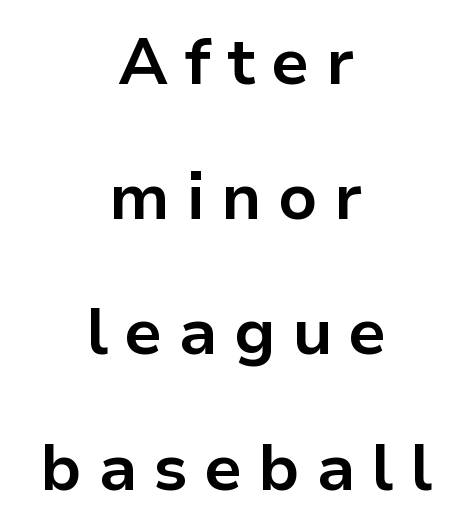
You could fit nearly another row in the gap between these rows. This sample has the flowing, uneven cadence of proportional lettering. Regarding serifs, this sample does without them. Unlike italic type, these characters show no tilt at all. Line starts and ends both wander, symmetrically. No word sits above an underline.
